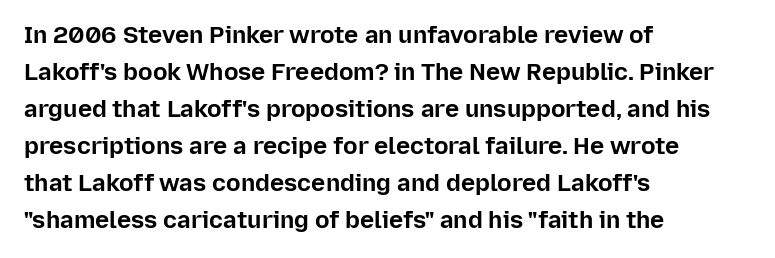
Q: Is the text bold? A: Yes.
Q: Is the text italic (slanted)? A: No, it is upright.
Q: Is the text underlined? A: No.
Q: How is the paragraph aligned? A: Left-aligned.
Q: Is the spacing between letters normal or unusually wide? A: Normal.
Q: Is the spacing between lines tight, normal or loose? A: Normal.
